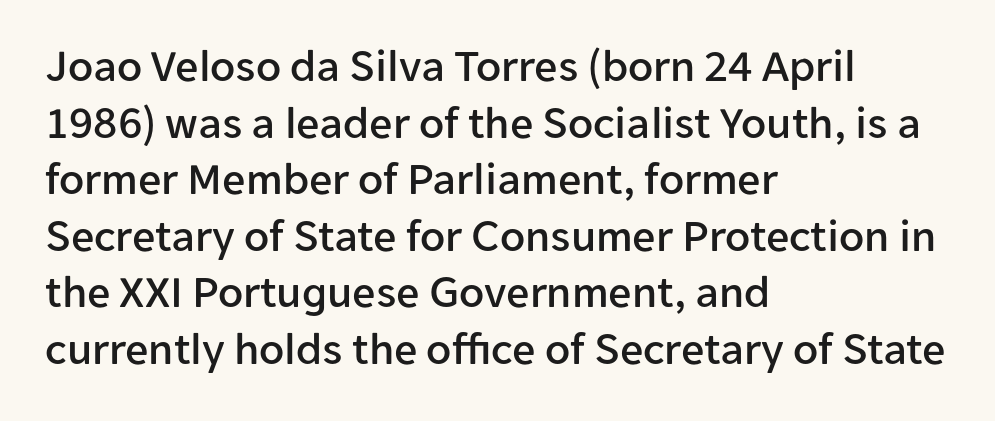
{"serif": "no", "italic": "no", "width": "normal", "stroke_contrast": "low", "x_height": "medium", "monospaced": "no", "underline": "no", "align": "left", "line_spacing_ratio": 1.23, "letter_spacing": "normal", "letter_spacing_em": 0.0, "glyph_px": 46}
